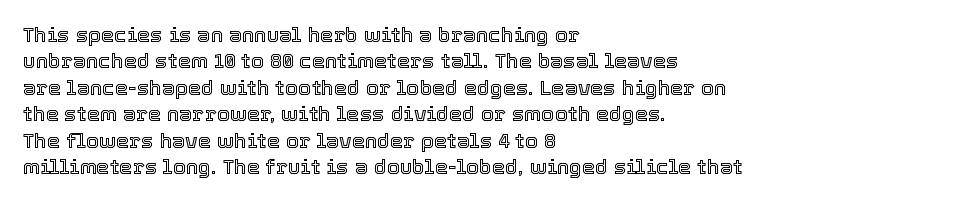
Is there much room between lines? A standard amount, neither cramped nor airy. The line texture is even and compact thanks to regular tracking. In terms of posture, this sample is upright. The paragraph has a hard left edge and a soft right edge. The strip under each line holds only bare page.
